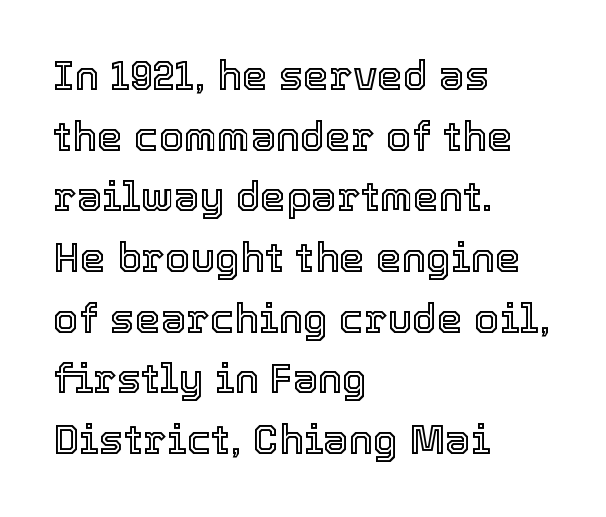
The image shows 41 px text type, upright; set left-aligned, normal line spacing (1.48x), normal letter spacing, not underlined; a medium x-height.
